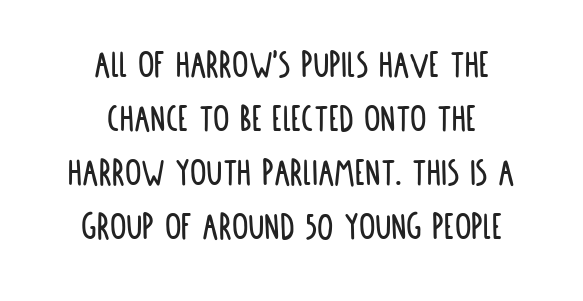
{"serif": "no", "italic": "no", "width": "condensed", "stroke_contrast": "low", "x_height": "large", "monospaced": "no", "underline": "no", "align": "center", "line_spacing": "normal", "line_spacing_ratio": 1.32, "letter_spacing": "normal", "letter_spacing_em": 0.0, "glyph_px": 41}
